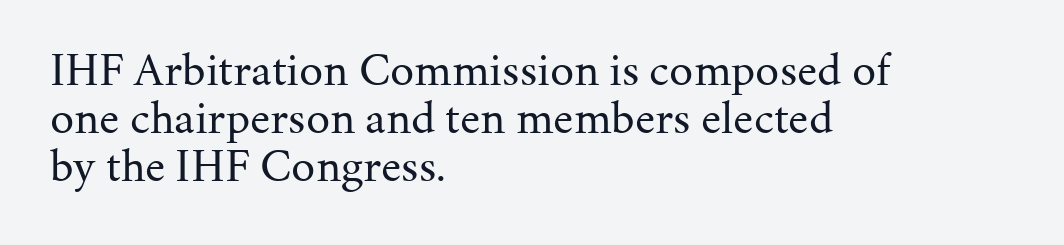
Q: Is the text bold? A: No.
Q: Is the text italic (slanted)? A: No, it is upright.
Q: Is the typeface a serif or a sans-serif typeface? A: Serif.
Q: Is the text underlined? A: No.
Q: How is the paragraph aligned? A: Left-aligned.
Q: Is the spacing between letters normal or unusually wide? A: Normal.
Q: Is the spacing between lines tight, normal or loose? A: Tight.
Q: Width (condensed, normal, or wide)? A: Normal.
Q: Stroke contrast? A: Medium.
Q: x-height? A: Medium.
Q: Monospaced? A: No.
